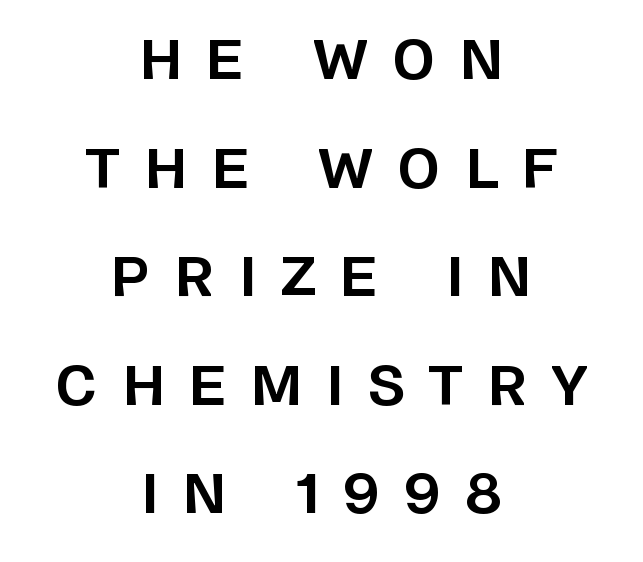
Compared with typical body copy, the letter spacing here is much looser. Think of a printed novel: that variable character pitch is what you see here. Rendered with straight, roman letterforms. Look at the bottom of the vertical strokes: they stop flat, with no serifs. The font is running at its bold setting. Regarding leading, the lines here are spaced well apart.
